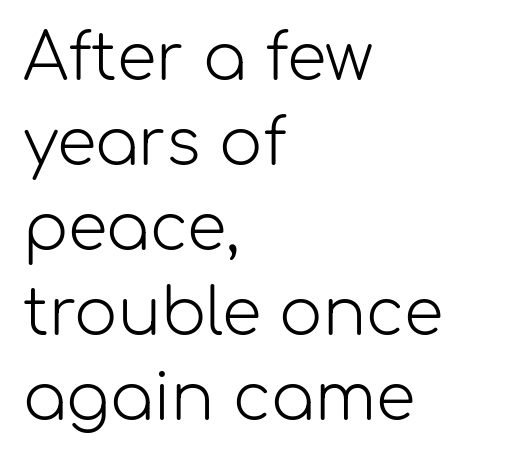
{"serif": "no", "italic": "no", "bold": "no", "weight": "light", "width": "normal", "stroke_contrast": "low", "x_height": "medium", "monospaced": "no", "underline": "no", "align": "left", "line_spacing": "normal", "line_spacing_ratio": 1.33, "letter_spacing": "normal", "letter_spacing_em": 0.0, "glyph_px": 64}
